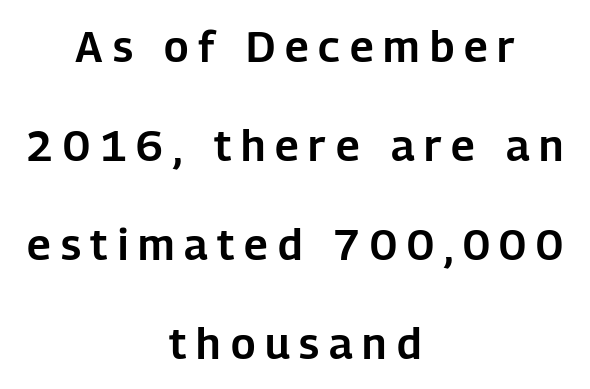
Q: Is the text italic (slanted)? A: No, it is upright.
Q: Is the typeface a serif or a sans-serif typeface? A: Sans-serif.
Q: Is the text underlined? A: No.
Q: How is the paragraph aligned? A: Centered.
Q: Is the spacing between letters normal or unusually wide? A: Unusually wide.
Q: Is the spacing between lines tight, normal or loose? A: Loose.
Q: Width (condensed, normal, or wide)? A: Normal.
Q: Stroke contrast? A: Low.
Q: x-height? A: Medium.
Q: Monospaced? A: No.
